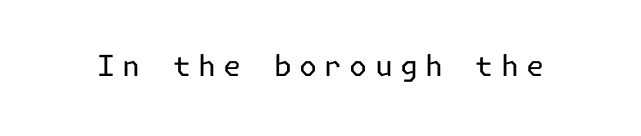
The image shows 29 px regular-weight sans-serif type, upright; set unusually wide letter spacing (+0.25 em), not underlined; low stroke contrast and a medium x-height.
